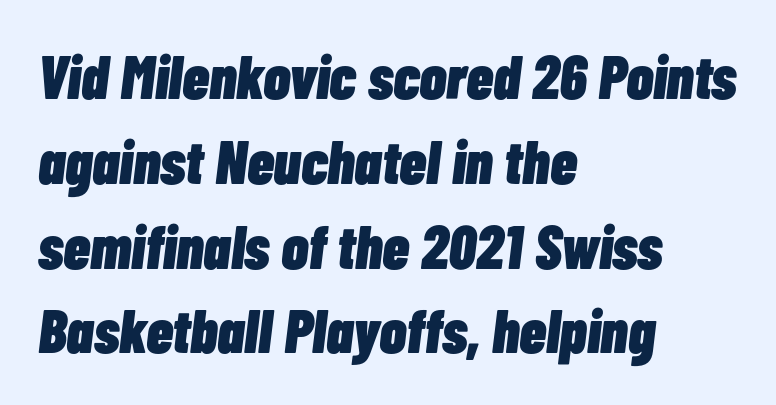
Q: Is the text bold? A: Yes.
Q: Is the text italic (slanted)? A: Yes, it leans right by about 7 degrees.
Q: Is the text underlined? A: No.
Q: How is the paragraph aligned? A: Left-aligned.
Q: Is the spacing between letters normal or unusually wide? A: Normal.
Q: Is the spacing between lines tight, normal or loose? A: Normal.
Q: Width (condensed, normal, or wide)? A: Condensed.
Q: Stroke contrast? A: Low.
Q: x-height? A: Medium.
Q: Monospaced? A: No.
